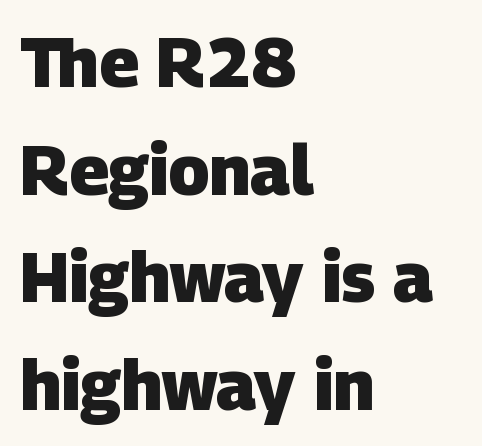
The image shows 69 px heavy sans-serif type; set left-aligned, normal line spacing (1.56x), normal letter spacing, not underlined; low stroke contrast and a large x-height.
